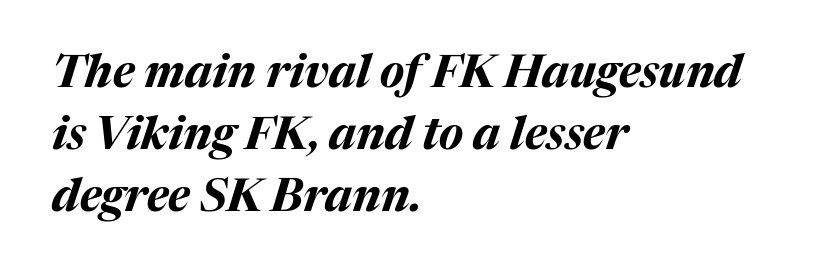
The image shows 45 px bold type, italic (leaning right); set left-aligned, normal line spacing (1.38x), normal letter spacing, not underlined; medium stroke contrast and a medium x-height.
